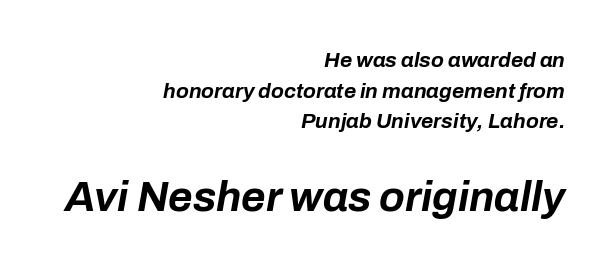
This sample has the flowing, uneven cadence of proportional lettering. This sample is right-justified, so line beginnings fall wherever the words allow. You could call the tracking neutral — neither tight nor loose. Compared with ordinary roman type, these characters are visibly tilted. Bold? Absolutely — the strokes are thick and heavy. The baseline area is clear.
